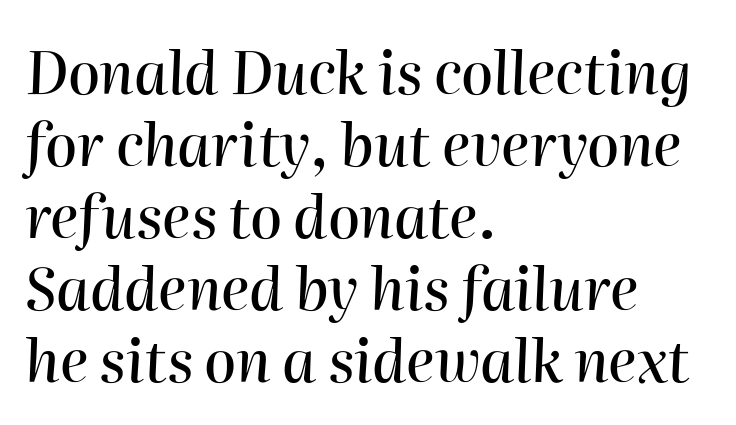
The image shows 58 px text type, italic (leaning right); set left-aligned, line spacing 1.24x, normal letter spacing, not underlined; high stroke contrast and a medium x-height.
